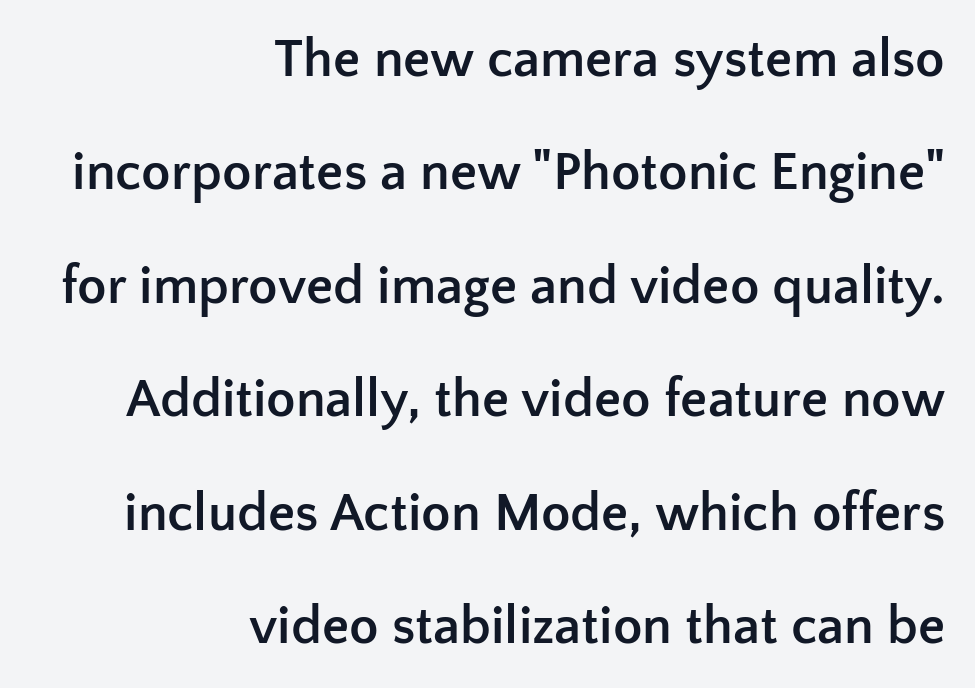
The image shows 54 px semibold sans-serif type, upright; set right-aligned, loose line spacing (2.1x), normal letter spacing, not underlined; low stroke contrast and a medium x-height.
